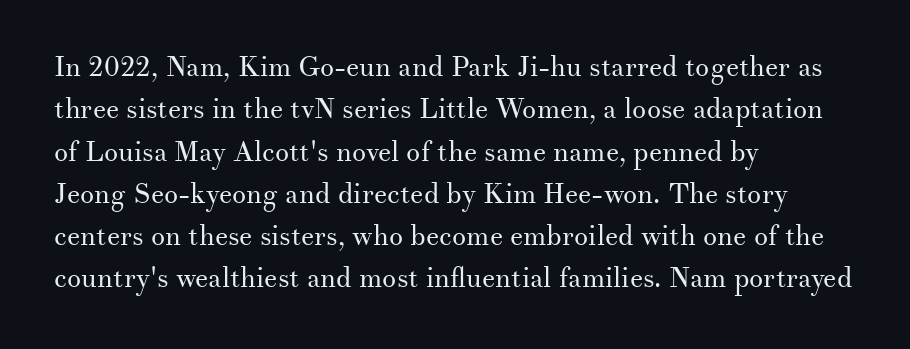
Q: Is the text bold? A: No.
Q: Is the text italic (slanted)? A: No, it is upright.
Q: Is the typeface a serif or a sans-serif typeface? A: Serif.
Q: Is the text underlined? A: No.
Q: How is the paragraph aligned? A: Left-aligned.
Q: Is the spacing between letters normal or unusually wide? A: Normal.
Q: Is the spacing between lines tight, normal or loose? A: Normal.
Q: Width (condensed, normal, or wide)? A: Normal.
Q: Stroke contrast? A: Medium.
Q: x-height? A: Small.
Q: Monospaced? A: No.
